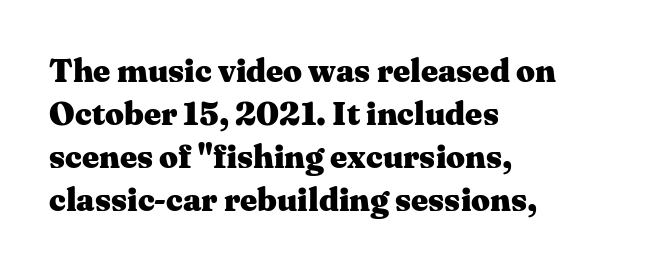
{"serif": "yes", "italic": "no", "bold": "yes", "weight": "heavy", "width": "wide", "stroke_contrast": "medium", "x_height": "medium", "monospaced": "no", "underline": "no", "align": "left", "line_spacing": "normal", "line_spacing_ratio": 1.3, "letter_spacing": "normal", "letter_spacing_em": 0.0, "glyph_px": 33}
